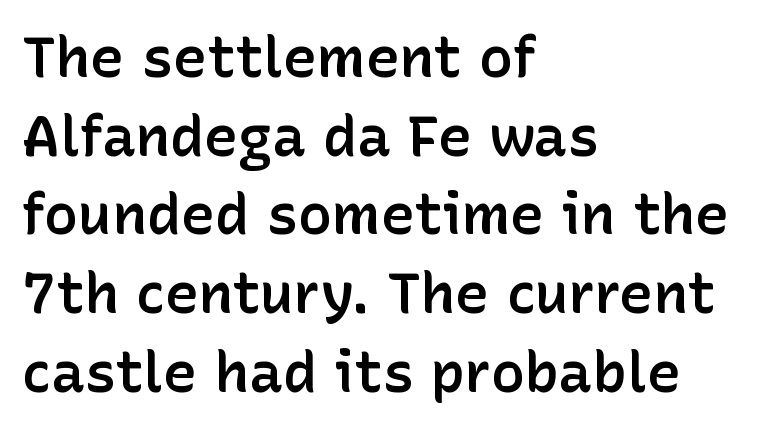
{"serif": "no", "italic": "no", "bold": "semi", "weight": "semibold", "width": "normal", "stroke_contrast": "low", "x_height": "medium", "monospaced": "no", "underline": "no", "align": "left", "line_spacing": "normal", "line_spacing_ratio": 1.38, "letter_spacing": "normal", "letter_spacing_em": 0.0, "glyph_px": 57}
